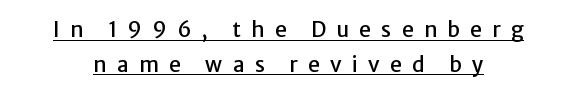
Q: Is the text italic (slanted)? A: No, it is upright.
Q: Is the text underlined? A: Yes.
Q: Is the spacing between letters normal or unusually wide? A: Unusually wide.
Q: Is the spacing between lines tight, normal or loose? A: Normal.
